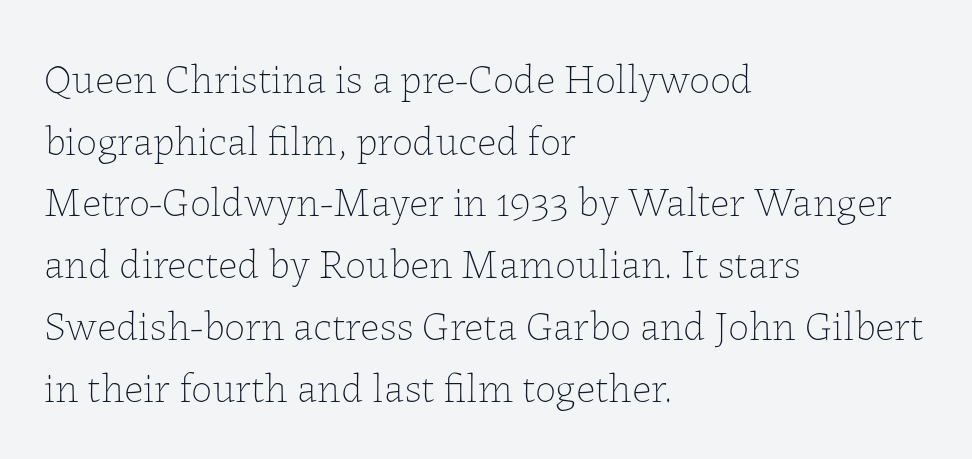
{"italic": "no", "bold": "no", "weight": "thin", "width": "normal", "stroke_contrast": "low", "x_height": "medium", "monospaced": "no", "underline": "no", "align": "left", "line_spacing": "normal", "line_spacing_ratio": 1.47, "letter_spacing": "normal", "letter_spacing_em": 0.0, "glyph_px": 42}
